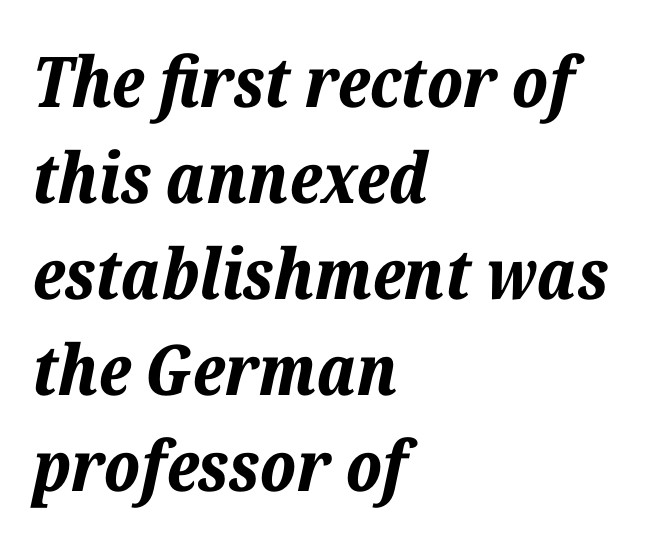
{"italic": "yes", "lean": "right", "slant_degrees": 12, "bold": "yes", "weight": "bold", "width": "normal", "stroke_contrast": "low", "x_height": "medium", "monospaced": "no", "underline": "no", "align": "left", "line_spacing": "normal", "line_spacing_ratio": 1.37, "letter_spacing": "normal", "letter_spacing_em": 0.0, "glyph_px": 70}
